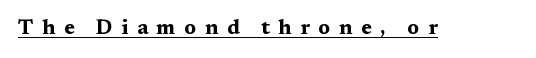
{"italic": "no", "bold": "yes", "underline": "yes", "letter_spacing": "wide", "letter_spacing_em": 0.4, "glyph_px": 21}
